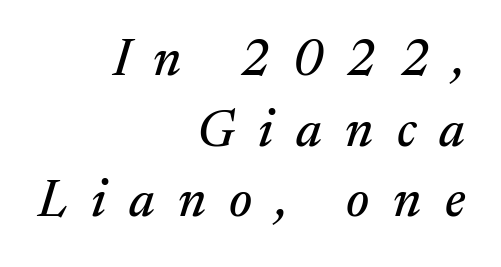
Each line ends at the same right margin while the left side varies. The block of text has a typical density, with ordinary space between rows. The typeface chosen for these lines features serifs. Here the glyphs are tracked loosely, breaking word shapes into spaced letters. Rule under the text: the space is simply empty. The specimen reads as italic at a glance.
